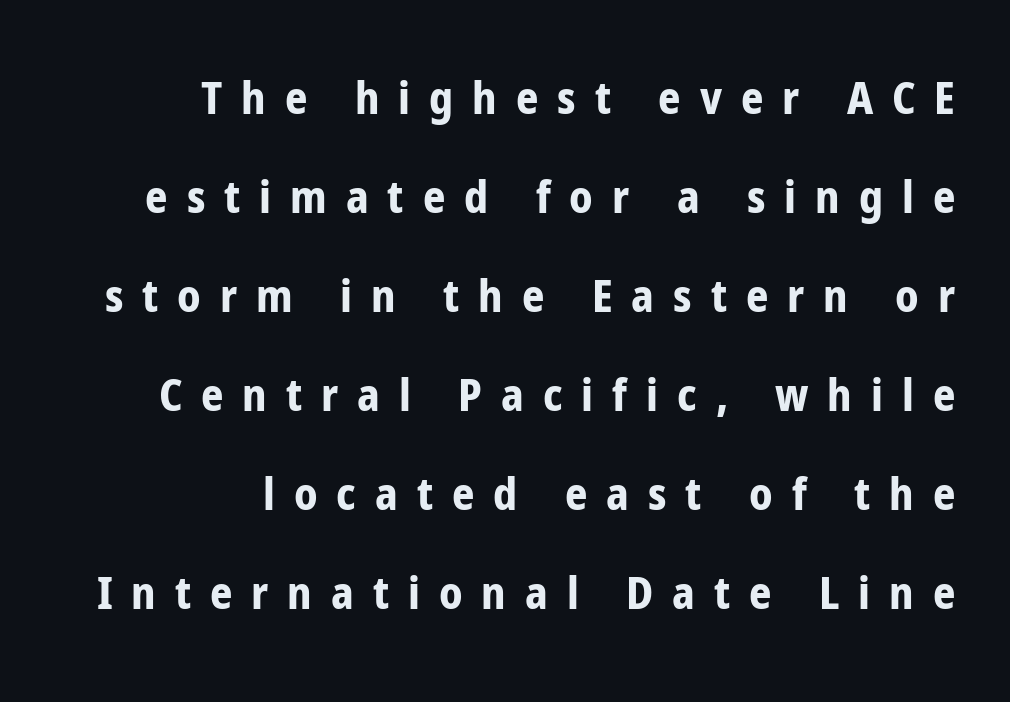
If you measured baseline to baseline, you'd find a long distance. Letters rest on an invisible, unmarked baseline. You'd pick this weight for a headline — it's a proper bold. Regarding serifs, this sample does without them.
